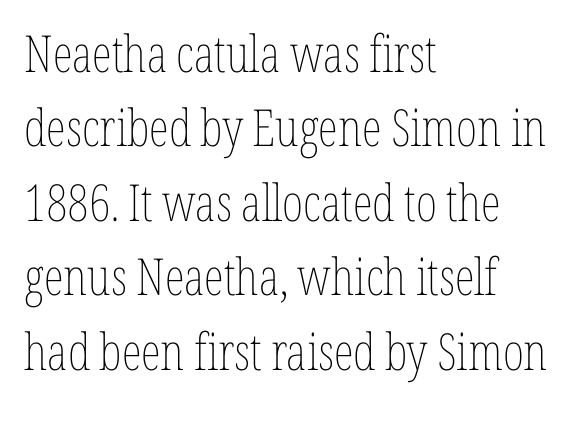
The strip under each line holds only bare page. The gaps between neighbouring characters are ordinary and unremarkable. The passage shown is typed in a proportional face where columns would drift. Notice how the passage keeps a crisp vertical edge on the left only. Compared with typical paragraphs, the rows here are spaced about the same. Ink coverage per letter is moderate at most.
